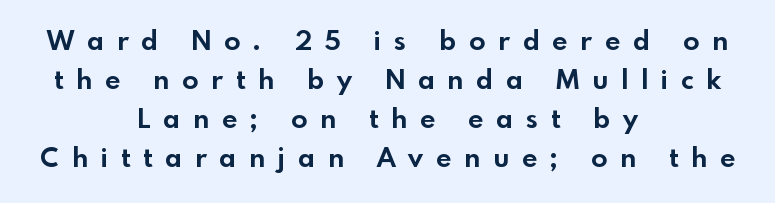
Q: Is the text bold? A: Yes.
Q: Is the text italic (slanted)? A: No, it is upright.
Q: Is the text underlined? A: No.
Q: How is the paragraph aligned? A: Centered.
Q: Is the spacing between letters normal or unusually wide? A: Unusually wide.
Q: Is the spacing between lines tight, normal or loose? A: Normal.
